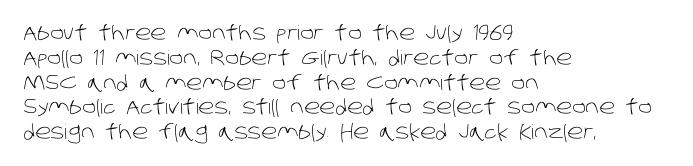
The image shows 20 px text type; set left-aligned, line spacing 1.24x, normal letter spacing, not underlined.
